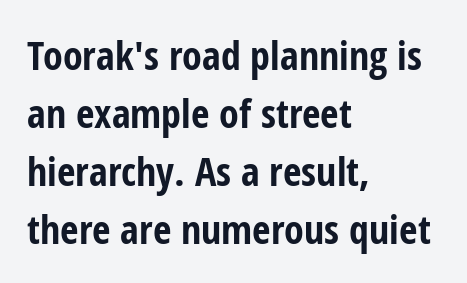
Q: Is the text bold? A: Yes.
Q: Is the text italic (slanted)? A: No, it is upright.
Q: Is the typeface a serif or a sans-serif typeface? A: Sans-serif.
Q: Is the text underlined? A: No.
Q: How is the paragraph aligned? A: Left-aligned.
Q: Is the spacing between letters normal or unusually wide? A: Normal.
Q: Is the spacing between lines tight, normal or loose? A: Normal.
Q: Width (condensed, normal, or wide)? A: Condensed.
Q: Stroke contrast? A: Low.
Q: x-height? A: Medium.
Q: Monospaced? A: No.
